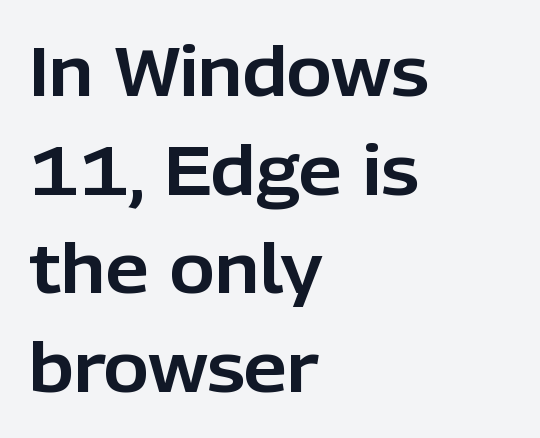
Q: Is the text italic (slanted)? A: No, it is upright.
Q: Is the typeface a serif or a sans-serif typeface? A: Sans-serif.
Q: Is the text underlined? A: No.
Q: How is the paragraph aligned? A: Left-aligned.
Q: Is the spacing between letters normal or unusually wide? A: Normal.
Q: Is the spacing between lines tight, normal or loose? A: Normal.
Q: Width (condensed, normal, or wide)? A: Normal.
Q: Stroke contrast? A: Low.
Q: x-height? A: Medium.
Q: Monospaced? A: No.
